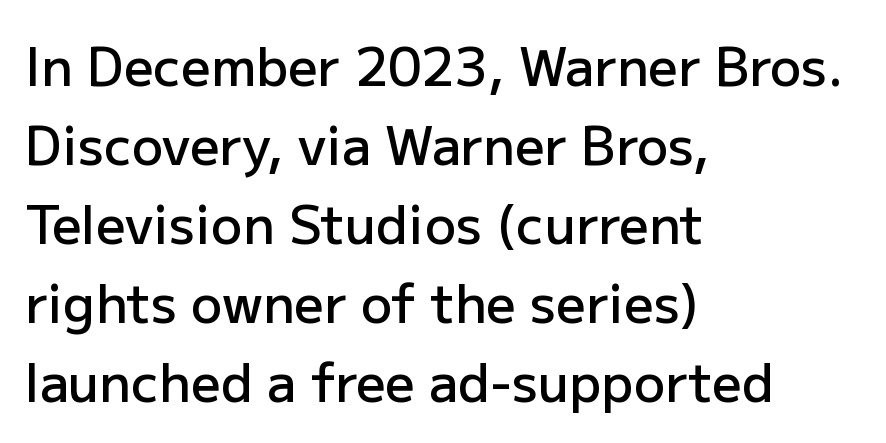
{"serif": "no", "italic": "no", "bold": "semi", "weight": "semibold", "width": "normal", "stroke_contrast": "low", "x_height": "medium", "monospaced": "no", "underline": "no", "align": "left", "line_spacing": "normal", "line_spacing_ratio": 1.52, "letter_spacing": "normal", "letter_spacing_em": 0.0, "glyph_px": 52}
